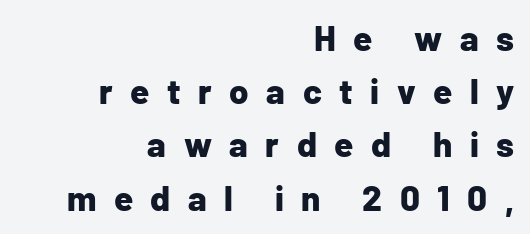
{"serif": "no", "italic": "no", "bold": "yes", "weight": "bold", "width": "normal", "stroke_contrast": "low", "x_height": "medium", "monospaced": "no", "underline": "no", "align": "right", "line_spacing": "normal", "line_spacing_ratio": 1.52, "letter_spacing": "wide", "letter_spacing_em": 0.5, "glyph_px": 35}
